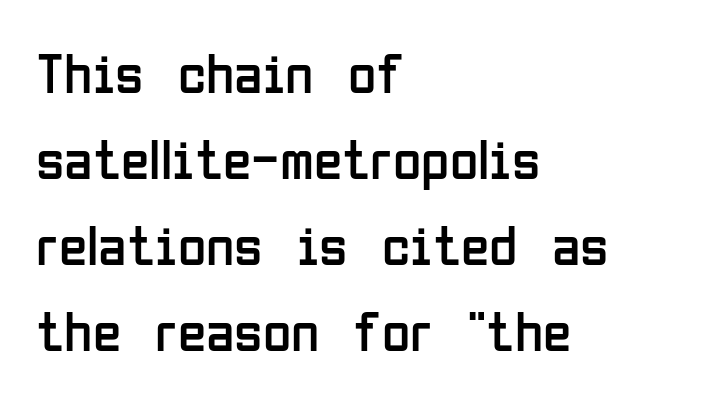
The image shows 58 px regular-weight, condensed sans-serif type, upright; set left-aligned, normal line spacing (1.48x), normal letter spacing, not underlined; low stroke contrast and a medium x-height.
